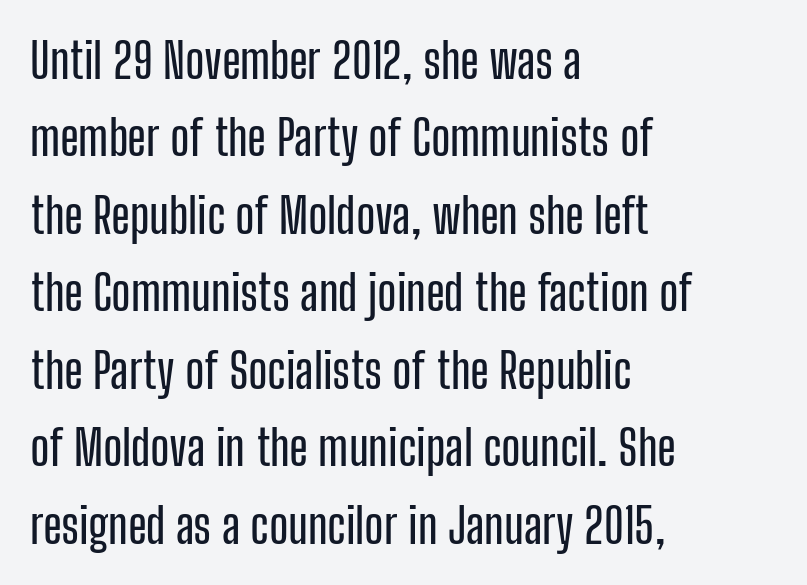
The image shows 49 px condensed sans-serif type, upright; set left-aligned, normal line spacing (1.58x), normal letter spacing, not underlined; low stroke contrast and a medium x-height.
